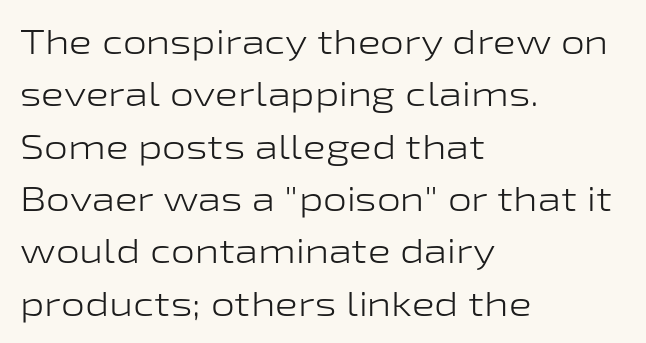
Q: Is the text bold? A: No.
Q: Is the text italic (slanted)? A: No, it is upright.
Q: Is the typeface a serif or a sans-serif typeface? A: Sans-serif.
Q: Is the text underlined? A: No.
Q: How is the paragraph aligned? A: Left-aligned.
Q: Is the spacing between letters normal or unusually wide? A: Normal.
Q: Is the spacing between lines tight, normal or loose? A: Normal.
Q: Width (condensed, normal, or wide)? A: Wide.
Q: Stroke contrast? A: Low.
Q: x-height? A: Medium.
Q: Monospaced? A: No.
